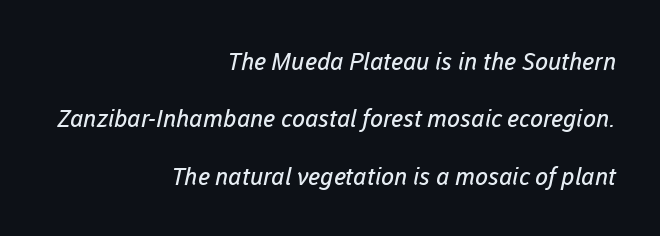
The image shows 24 px text type; set right-aligned, loose line spacing (2.39x), normal letter spacing, not underlined.
